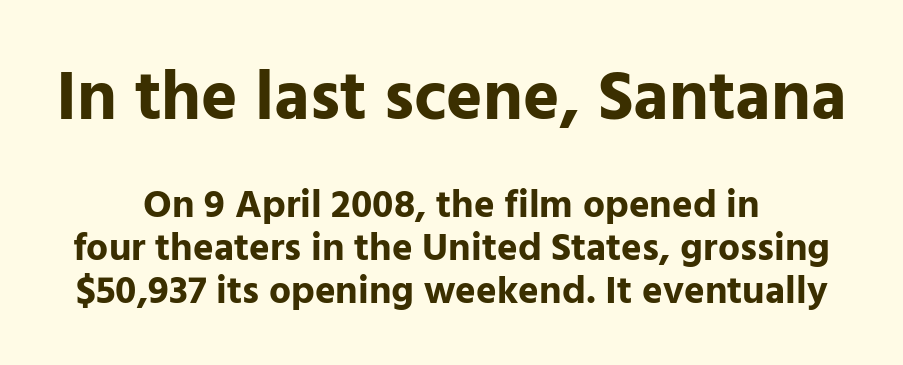
{"serif": "no", "italic": "no", "bold": "yes", "weight": "bold", "width": "normal", "stroke_contrast": "low", "x_height": "medium", "monospaced": "no", "underline": "no", "align": "center", "line_spacing": "tight", "line_spacing_ratio": 1.1, "letter_spacing": "normal", "letter_spacing_em": 0.0, "larger_block": "first", "size_ratio": 1.77, "glyph_px": 69}
